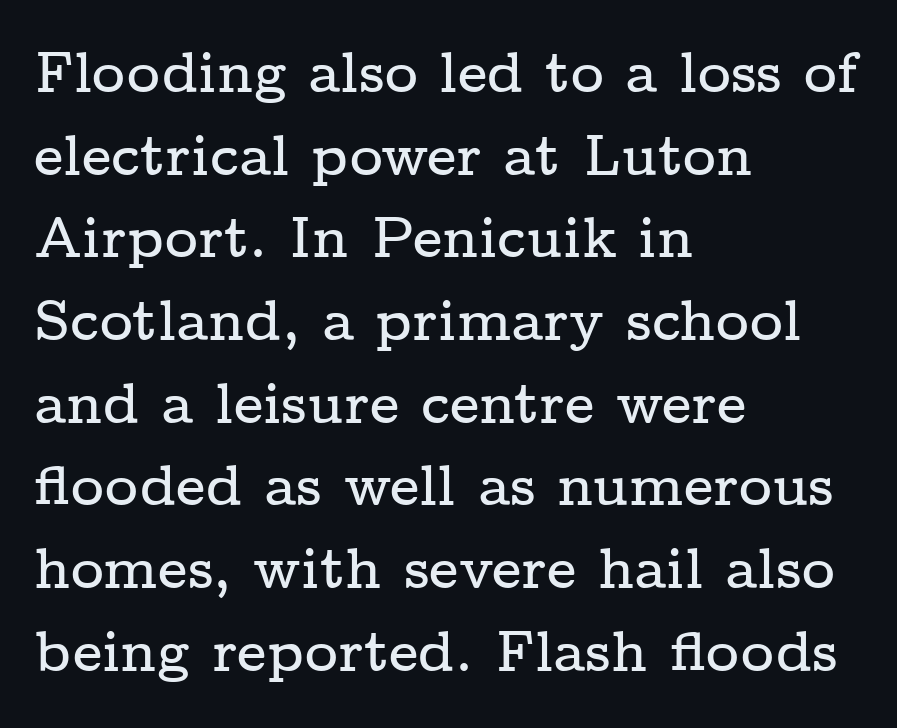
Q: Is the text italic (slanted)? A: No, it is upright.
Q: Is the typeface a serif or a sans-serif typeface? A: Serif.
Q: Is the text underlined? A: No.
Q: How is the paragraph aligned? A: Left-aligned.
Q: Is the spacing between letters normal or unusually wide? A: Normal.
Q: Is the spacing between lines tight, normal or loose? A: Normal.
Q: Width (condensed, normal, or wide)? A: Wide.
Q: Stroke contrast? A: Low.
Q: x-height? A: Medium.
Q: Monospaced? A: No.
